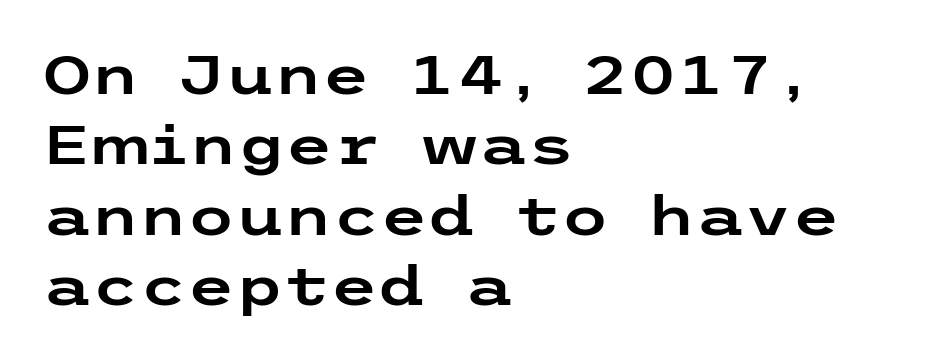
Q: Is the text italic (slanted)? A: No, it is upright.
Q: Is the typeface a serif or a sans-serif typeface? A: Sans-serif.
Q: Is the text underlined? A: No.
Q: How is the paragraph aligned? A: Left-aligned.
Q: Is the spacing between letters normal or unusually wide? A: Normal.
Q: Is the spacing between lines tight, normal or loose? A: Normal.
Q: Width (condensed, normal, or wide)? A: Wide.
Q: Stroke contrast? A: Low.
Q: x-height? A: Medium.
